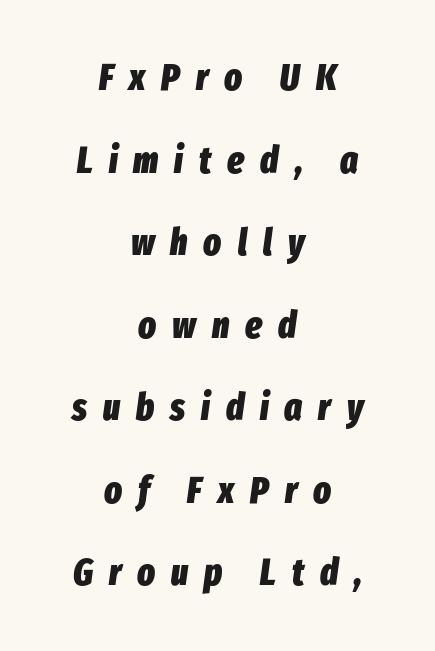
The text block is weighted toward neither margin, spreading evenly from the middle. The leading is generous, giving the passage an open texture. Words appear elongated and porous because spacing is wide. Heft: maximum for text — a bold. Think of a printed novel: that variable character pitch is what you see here. No word sits above an underline.
